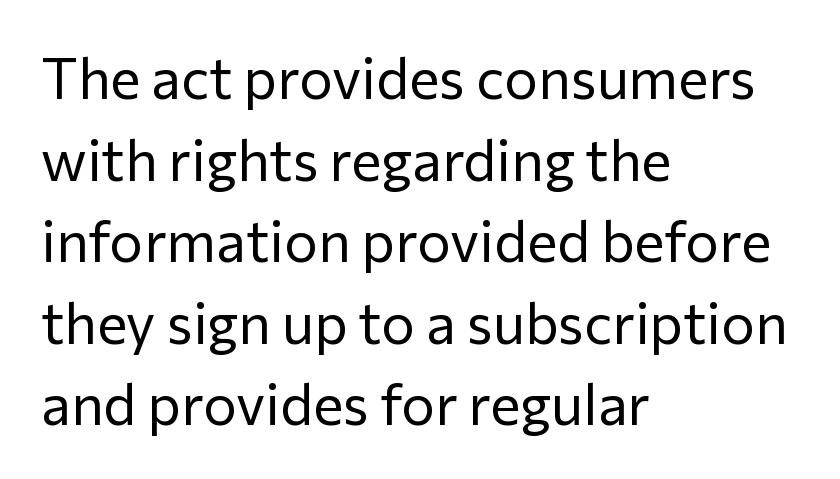
The image shows 57 px regular-weight sans-serif type, upright; set left-aligned, normal line spacing (1.43x), normal letter spacing, not underlined; low stroke contrast and a medium x-height.
